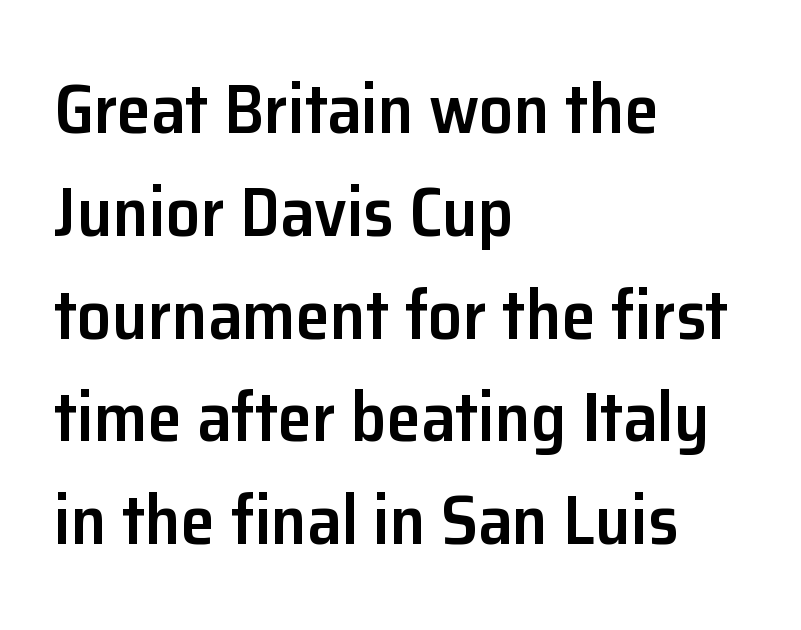
{"serif": "no", "italic": "no", "bold": "semi", "weight": "semibold", "width": "normal", "stroke_contrast": "low", "x_height": "medium", "monospaced": "no", "underline": "no", "align": "left", "line_spacing": "normal", "line_spacing_ratio": 1.49, "letter_spacing": "normal", "letter_spacing_em": 0.0, "glyph_px": 69}
